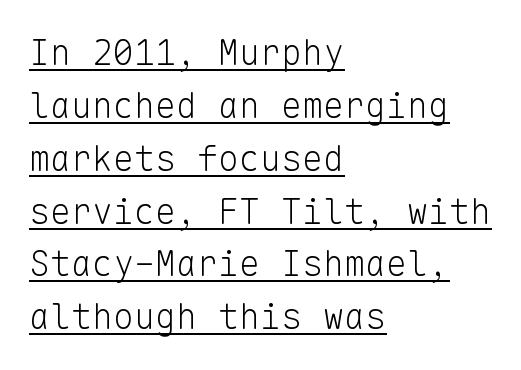
{"serif": "no", "italic": "no", "bold": "no", "weight": "light", "width": "normal", "stroke_contrast": "low", "x_height": "medium", "monospaced": "yes", "underline": "yes", "align": "left", "line_spacing": "normal", "line_spacing_ratio": 1.51, "letter_spacing": "normal", "letter_spacing_em": 0.0, "glyph_px": 35}
